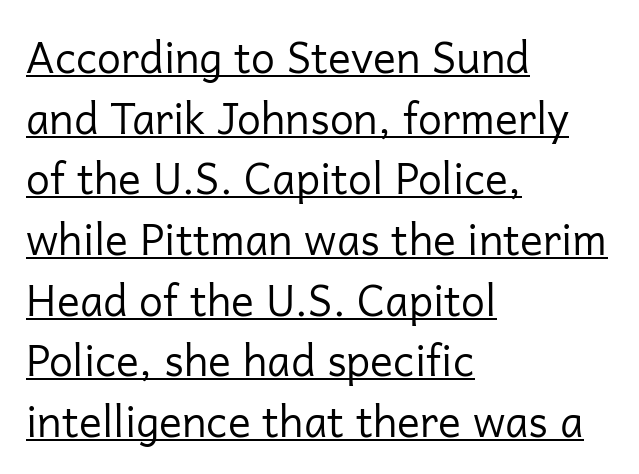
{"serif": "no", "italic": "no", "bold": "no", "weight": "regular", "width": "normal", "stroke_contrast": "low", "x_height": "medium", "monospaced": "no", "underline": "yes", "align": "left", "line_spacing": "normal", "line_spacing_ratio": 1.41, "letter_spacing": "normal", "letter_spacing_em": 0.0, "glyph_px": 43}
